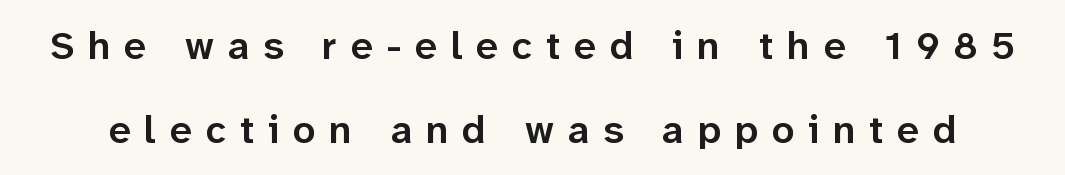
The image shows 40 px semibold sans-serif type, upright; set loose line spacing (2.1x), unusually wide letter spacing (+0.34 em), not underlined; low stroke contrast and a medium x-height.
